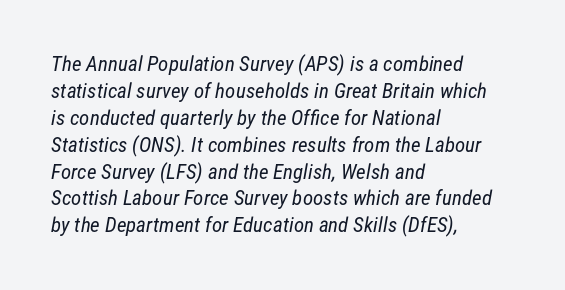
The image shows 21 px text type; set left-aligned, normal line spacing (1.28x), normal letter spacing, not underlined.
